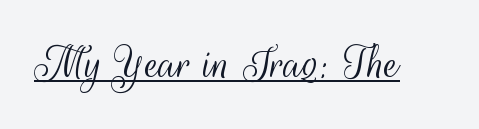
The image shows 51 px light, condensed sans-serif type; set normal letter spacing, underlined; medium stroke contrast and a small x-height.
